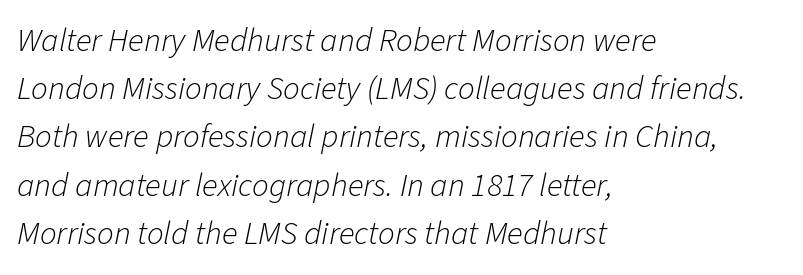
Q: Is the text bold? A: No.
Q: Is the text italic (slanted)? A: Yes, it leans right by about 11 degrees.
Q: Is the text underlined? A: No.
Q: How is the paragraph aligned? A: Left-aligned.
Q: Is the spacing between letters normal or unusually wide? A: Normal.
Q: Is the spacing between lines tight, normal or loose? A: Normal.
Q: Width (condensed, normal, or wide)? A: Normal.
Q: Stroke contrast? A: Low.
Q: x-height? A: Medium.
Q: Monospaced? A: No.
